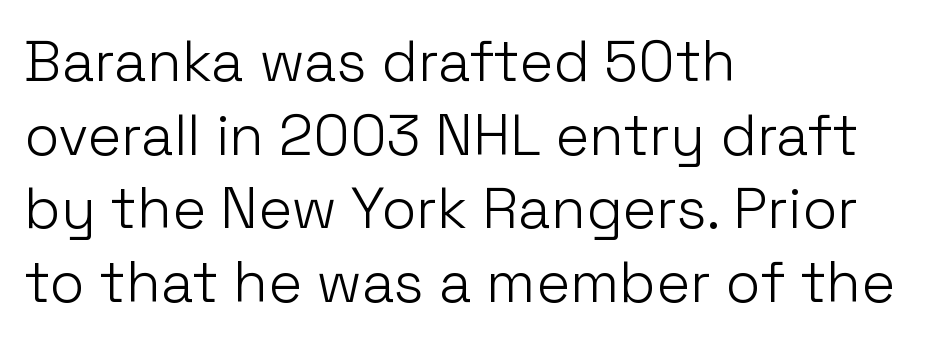
To sum up the face: it is a sans, with no serifs. Glance below the letters and you will spot only blank space. The typeface has the unassuming heft of standard copy or less. Note the varied advance widths — an 'i' is clearly narrower than an 'm'. The passage shown has conventional tracking throughout. One-word summary of the alignment: left.
